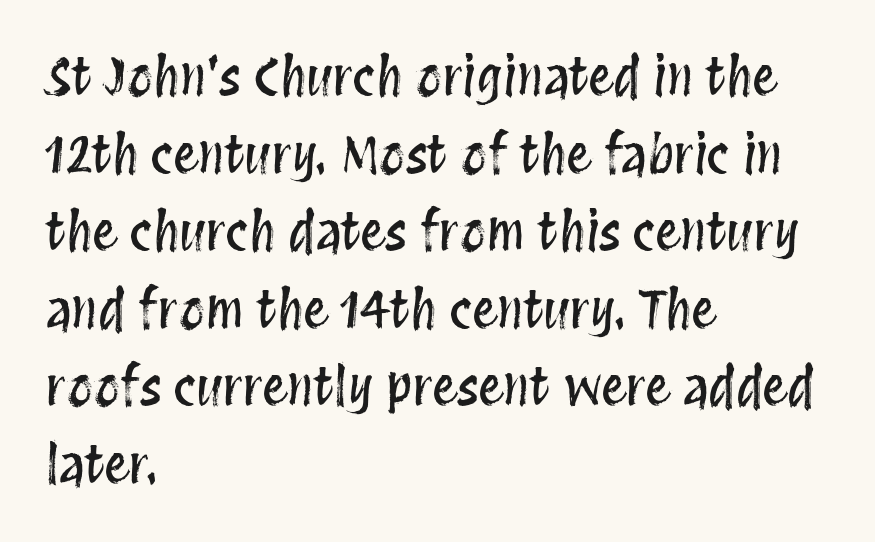
{"italic": "no", "width": "condensed", "stroke_contrast": "medium", "x_height": "large", "monospaced": "no", "underline": "no", "align": "left", "line_spacing": "normal", "line_spacing_ratio": 1.52, "letter_spacing": "normal", "letter_spacing_em": 0.0, "glyph_px": 51}
